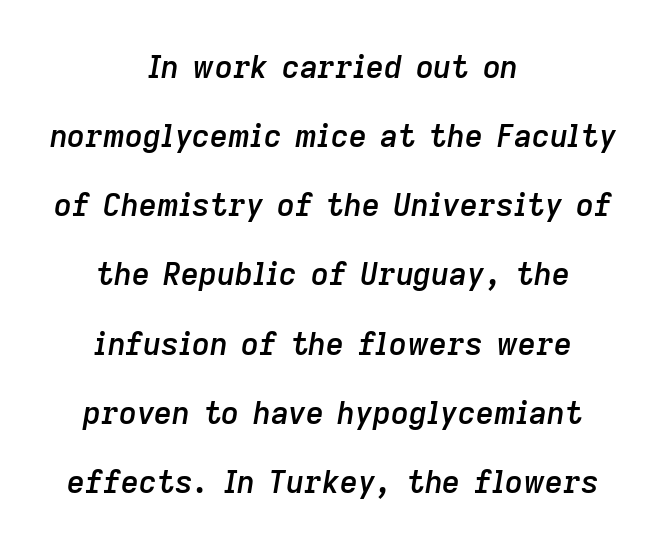
{"italic": "yes", "lean": "right", "slant_degrees": 9, "bold": "semi", "weight": "semibold", "width": "normal", "stroke_contrast": "low", "x_height": "medium", "monospaced": "no", "underline": "no", "align": "center", "line_spacing": "loose", "line_spacing_ratio": 2.23, "letter_spacing": "normal", "letter_spacing_em": 0.0, "glyph_px": 31}
